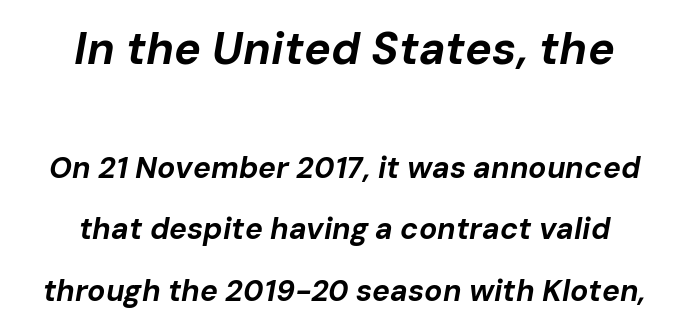
Think of a printed novel: that variable character pitch is what you see here. Slanted lettering throughout. The designer dialed line spacing up above the default. Two sizes are in play, and the larger belongs to the first block.
